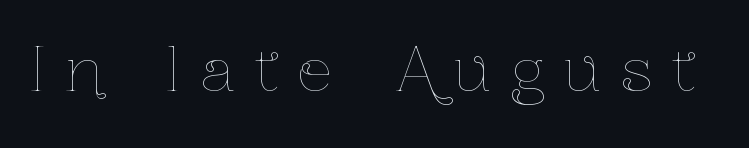
The image shows 60 px thin, condensed type, upright; set unusually wide letter spacing (+0.33 em), not underlined; low stroke contrast and a medium x-height.
